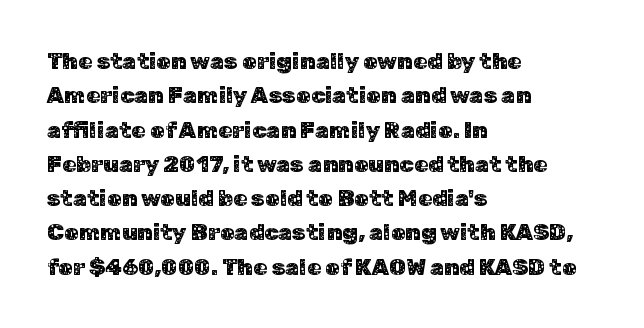
If you drew a ruler down the left edge, every line would touch it. Any mark beneath the type? The region is blank. Vertical spacing — default. It's the straight-up-and-down kind of type.
